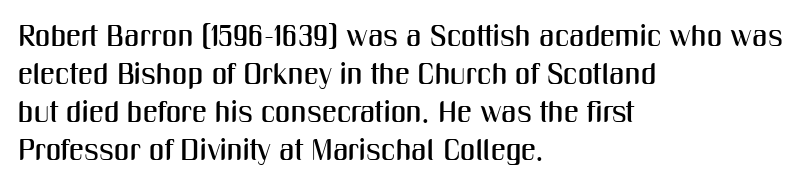
The image shows 30 px condensed sans-serif type, upright; set left-aligned, normal line spacing (1.27x), normal letter spacing, not underlined; medium stroke contrast and a medium x-height.
